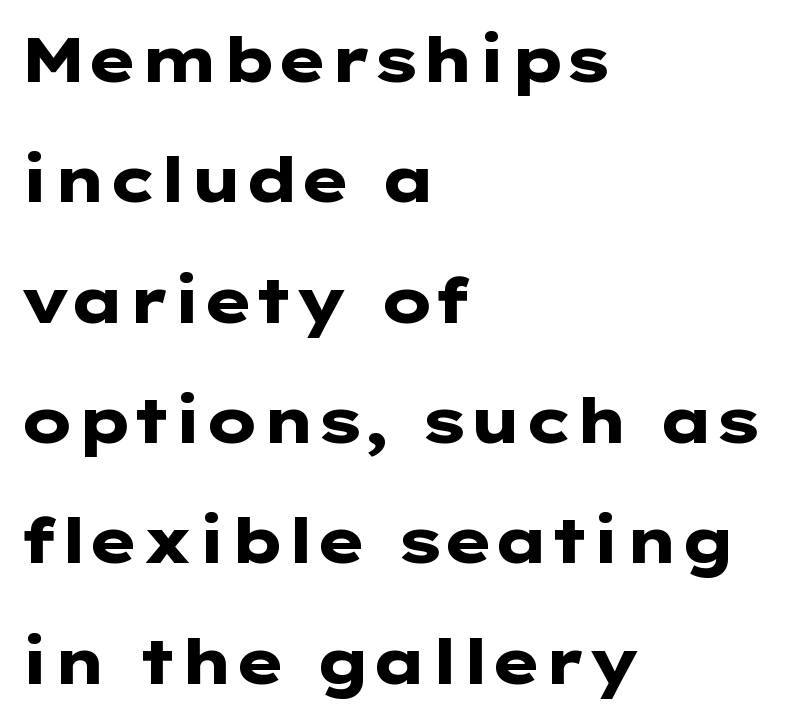
Letters rest on an invisible, unmarked baseline. A full-strength bold gives these letters their thick strokes. Looks like regular typesetting: each glyph gets only the width it needs. No feet cap the strokes, marking this as sans-serif type. Where is the straight margin? On the left. Do the letters lean? They stand straight.
